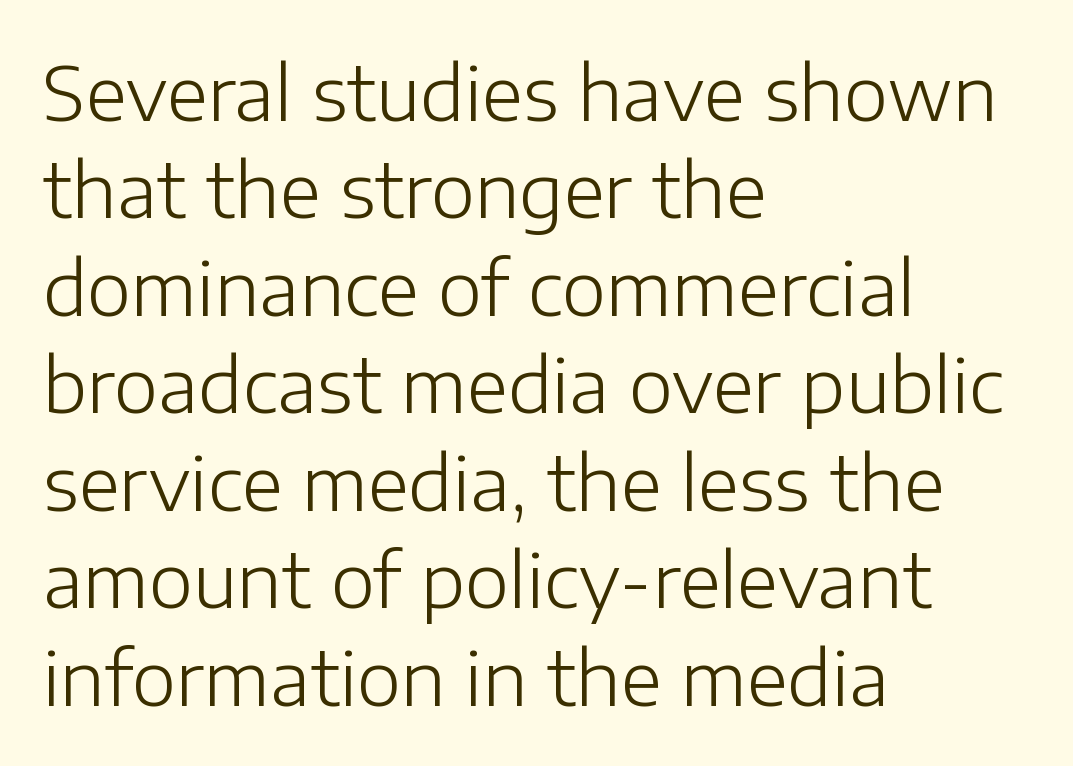
The letters carry no serifs — their stems end cleanly without finishing strokes. Does the leading feel generous? No, just average. Posture: vertical. The weight tops out at a normal text grade. The face used here is proportionally spaced, like ordinary book or web type.
